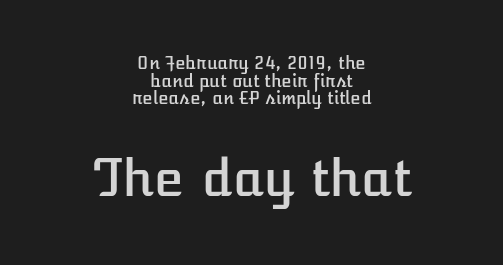
Is there any slant? The stems are plumb. Top chunk: small. Bottom chunk: large. The rendering uses natural spacing where letterforms have individual widths. Unmarked baselines from the first word to the last. Short note: letters normally spaced.
